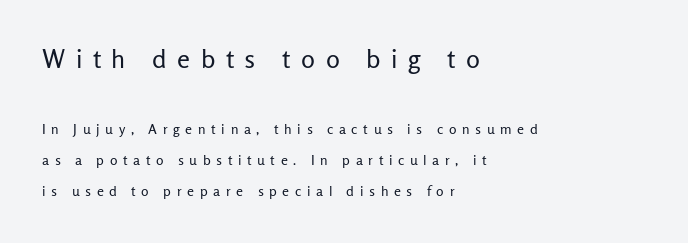
{"italic": "no", "bold": "no", "underline": "no", "align": "left", "line_spacing": "loose", "line_spacing_ratio": 2.21, "letter_spacing": "wide", "letter_spacing_em": 0.4, "larger_block": "first", "size_ratio": 1.86, "glyph_px": 26}
